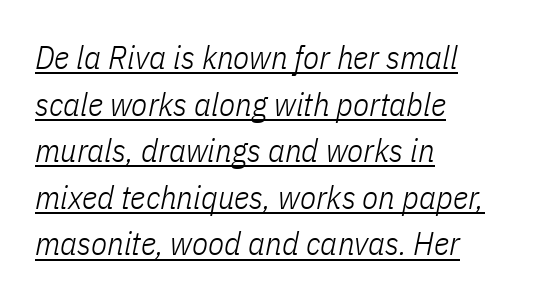
{"italic": "yes", "lean": "right", "slant_degrees": 11, "bold": "no", "weight": "light", "width": "condensed", "stroke_contrast": "low", "x_height": "medium", "monospaced": "no", "underline": "yes", "align": "left", "line_spacing": "normal", "line_spacing_ratio": 1.41, "letter_spacing": "normal", "letter_spacing_em": 0.0, "glyph_px": 33}
